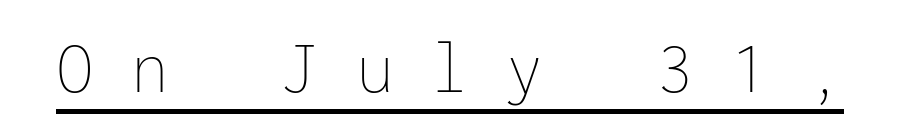
Q: Is the text bold? A: No.
Q: Is the text italic (slanted)? A: No, it is upright.
Q: Is the text underlined? A: Yes.
Q: Is the spacing between letters normal or unusually wide? A: Unusually wide.
Q: Width (condensed, normal, or wide)? A: Normal.
Q: Stroke contrast? A: Low.
Q: x-height? A: Medium.
Q: Monospaced? A: Yes.
